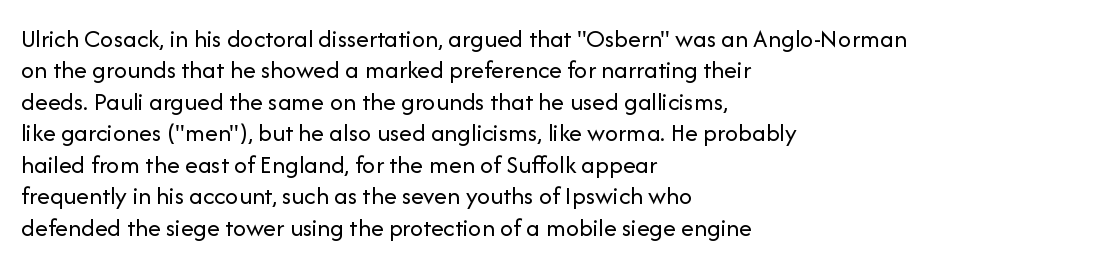
The image shows 26 px text type, upright; set left-aligned, line spacing 1.21x, normal letter spacing, not underlined.
